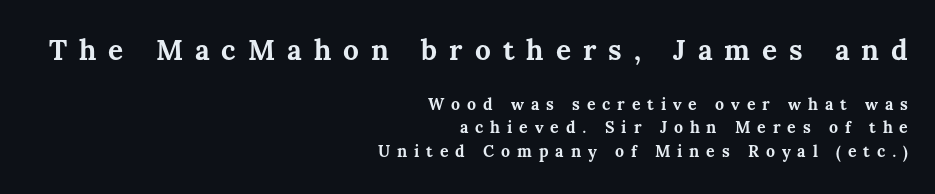
You could not count columns in this text — the font is proportionally spaced. Reading down the block, your eye finds every line finishing at a fixed right position. Chunky letters — that's bold for sure. This rendering widens character spacing well past its baseline value. Type without underlining. Does the leading feel generous? No, just average.
